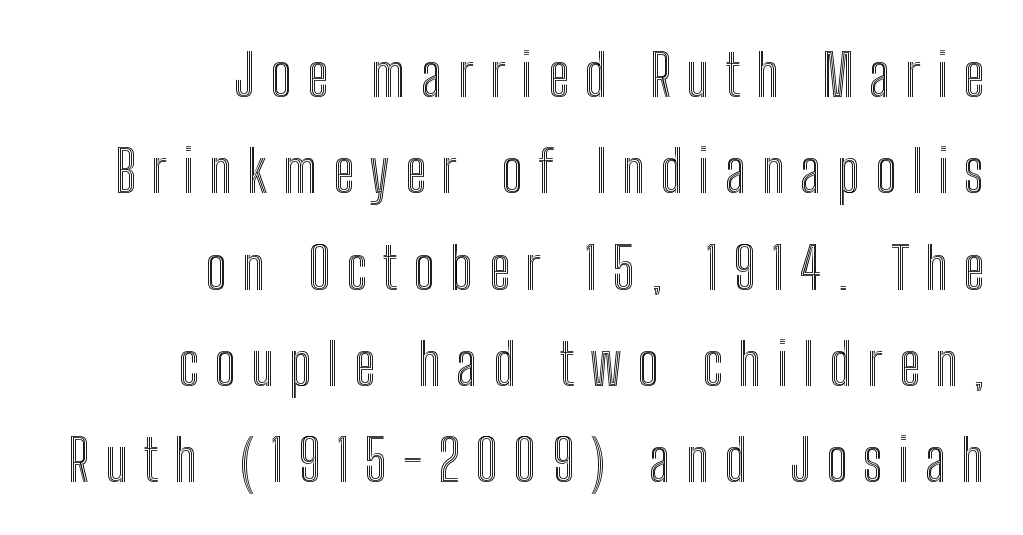
The lettering holds an erect, upright posture throughout. Horizontal alignment here is rightward, an uncommon choice for prose. The area under the type is left untouched. Inter-character spacing is expanded well beyond the font's built-in metrics.
